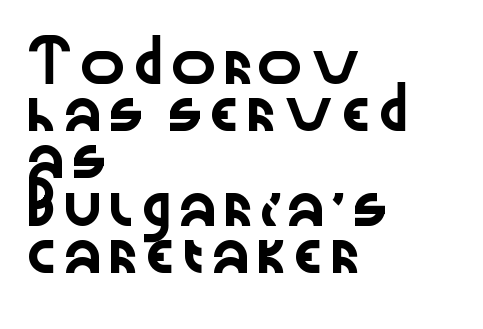
{"serif": "no", "italic": "no", "width": "wide", "stroke_contrast": "low", "x_height": "medium", "monospaced": "no", "underline": "no", "align": "left", "line_spacing_ratio": 1.21, "letter_spacing": "normal", "letter_spacing_em": 0.0, "glyph_px": 39}
